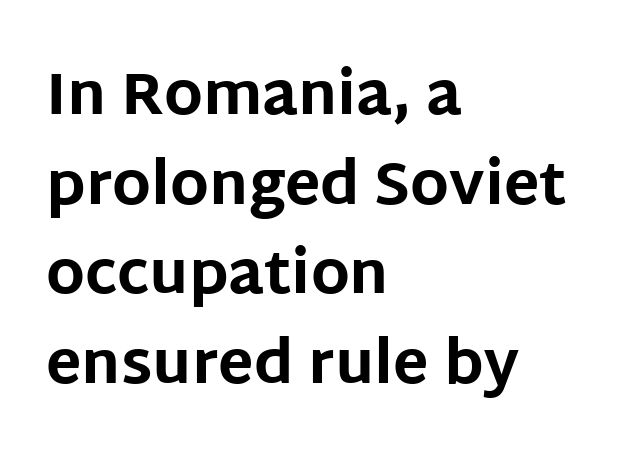
Nothing sits at the stroke ends, so this counts as sans-serif. The typesetting leans heavy: a genuine bold. Is this a fixed-width face? No — the glyphs have proportional, varying widths. The lines sit at an ordinary, default distance from one another. Reading down the block, your eye returns to a fixed left position each line. Is the letter spacing exaggerated? No — it looks like the ordinary default.
